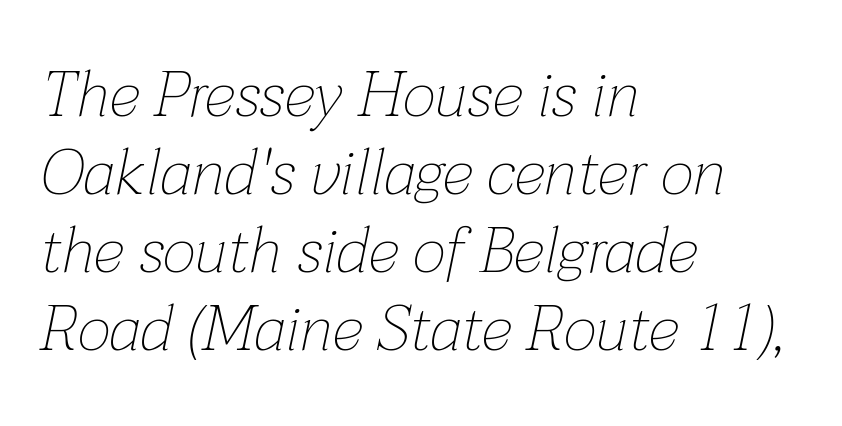
The letters look calm and open, with moderate or lighter stems. The strip under each line holds only bare page. There's an unmistakable incline to the writing here. Left-aligned paragraph, ragged on the right.
